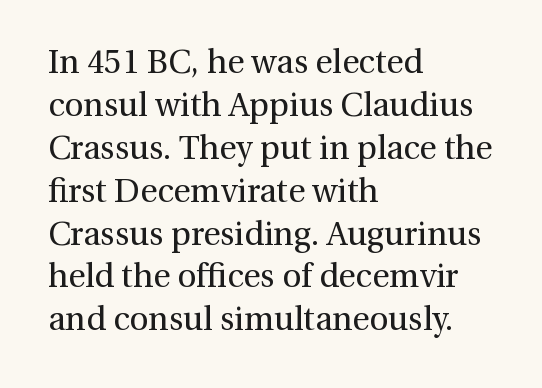
The image shows 33 px regular-weight serif type, upright; set left-aligned, normal line spacing (1.3x), normal letter spacing, not underlined; medium stroke contrast and a medium x-height.
